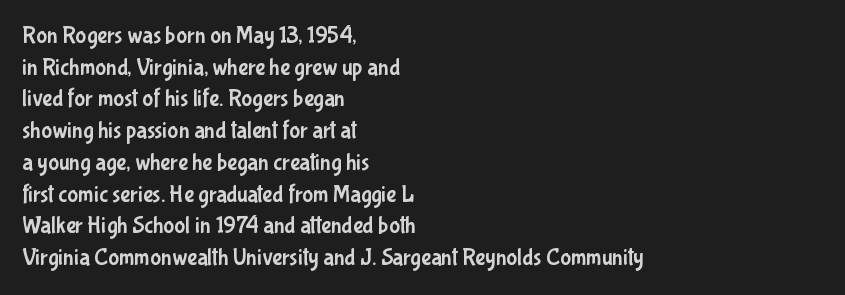
The tracking reads as untouched default to a designer's eye. These lines were composed using upright roman letters. A clean baseline with only descenders dipping below it. The designer left line spacing at the default. The lines are quadded left.
